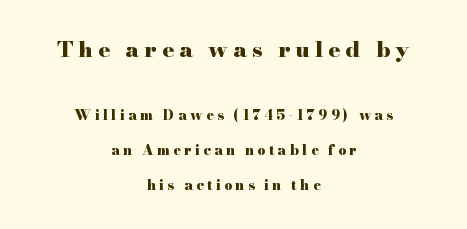
{"italic": "no", "bold": "yes", "underline": "no", "align": "center", "line_spacing": "loose", "line_spacing_ratio": 2.49, "letter_spacing": "wide", "letter_spacing_em": 0.23, "larger_block": "first", "size_ratio": 1.57, "glyph_px": 22}
